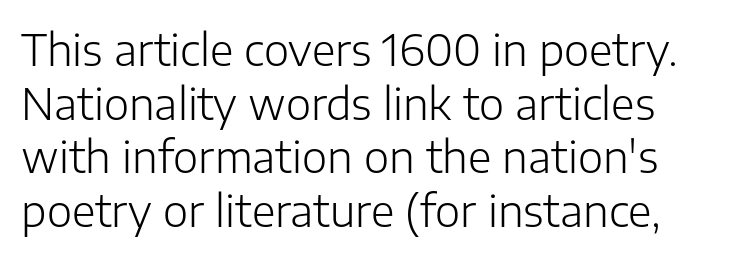
The image shows 43 px light sans-serif type, upright; set normal line spacing (1.25x), normal letter spacing, not underlined; low stroke contrast and a medium x-height.
